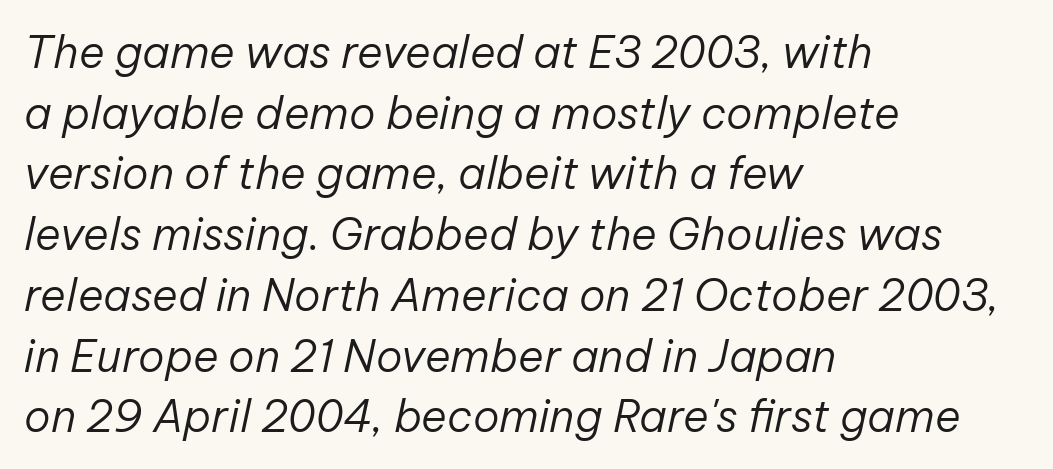
The image shows 44 px regular-weight type, italic (leaning right); set left-aligned, normal line spacing (1.38x), normal letter spacing, not underlined; low stroke contrast and a medium x-height.
